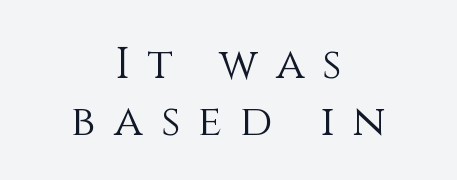
The image shows 43 px light type, upright; set centered, normal line spacing (1.33x), unusually wide letter spacing (+0.42 em), not underlined; medium stroke contrast and a large x-height.
